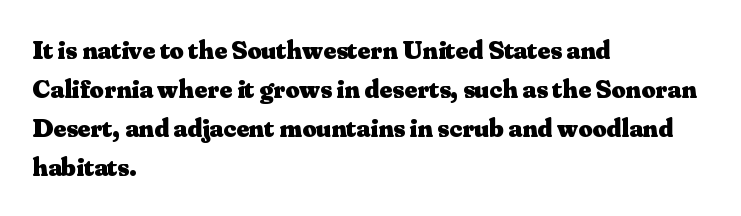
The typography opts for an upright posture over an oblique one. The face used here has the dense, thick strokes of a bold. Words float on clear page, feet unadorned. The typesetter chose a ragged-right arrangement here.
